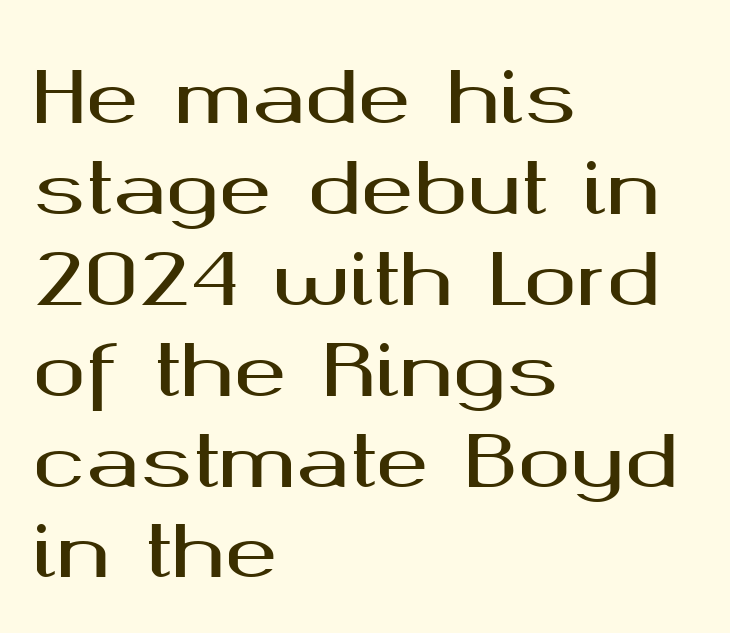
The image shows 71 px wide sans-serif type, upright; set left-aligned, normal line spacing (1.28x), normal letter spacing, not underlined; medium stroke contrast and a medium x-height.
